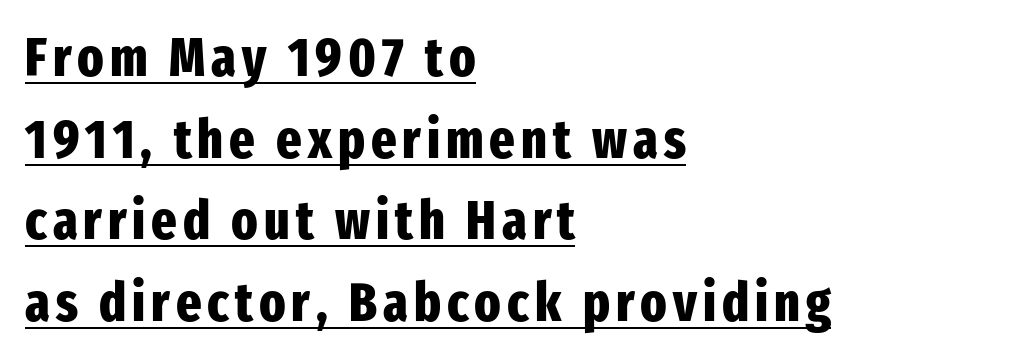
{"serif": "no", "italic": "no", "bold": "yes", "weight": "heavy", "width": "condensed", "stroke_contrast": "low", "x_height": "medium", "monospaced": "no", "underline": "yes", "align": "left", "line_spacing": "normal", "line_spacing_ratio": 1.51, "glyph_px": 54}
